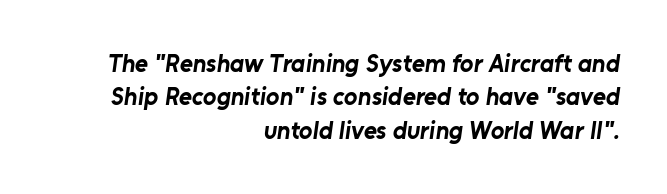
Q: Is the text bold? A: Yes.
Q: Is the text underlined? A: No.
Q: How is the paragraph aligned? A: Right-aligned.
Q: Is the spacing between letters normal or unusually wide? A: Normal.
Q: Is the spacing between lines tight, normal or loose? A: Normal.
